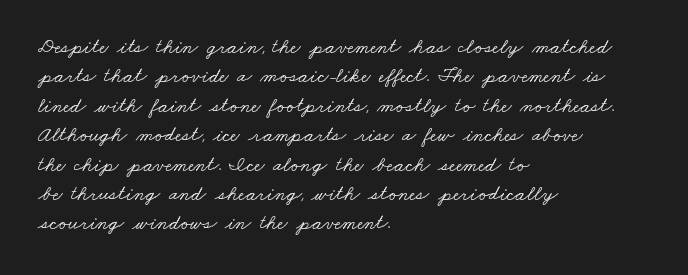
The image shows 21 px text type; set left-aligned, normal line spacing (1.4x), normal letter spacing, not underlined.
